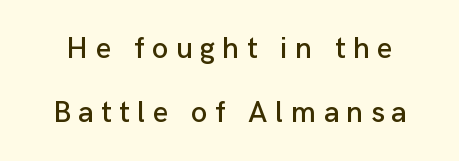
{"serif": "no", "italic": "no", "width": "normal", "stroke_contrast": "low", "x_height": "medium", "monospaced": "no", "underline": "no", "line_spacing": "loose", "line_spacing_ratio": 2.13, "letter_spacing": "wide", "letter_spacing_em": 0.25, "glyph_px": 30}
